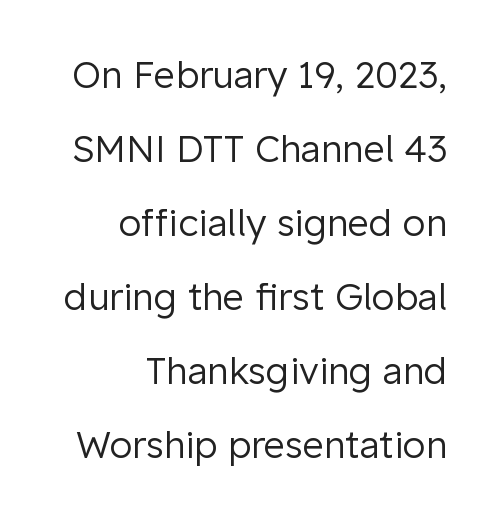
The passage shown has conventional tracking throughout. Each letter keeps its own natural width here, so spacing adapts to shape. Glance below the letters and you will spot only blank space. You could fit nearly another row in the gap between these rows. The ragged edge is on the left, which tells us the setting is flush right.
